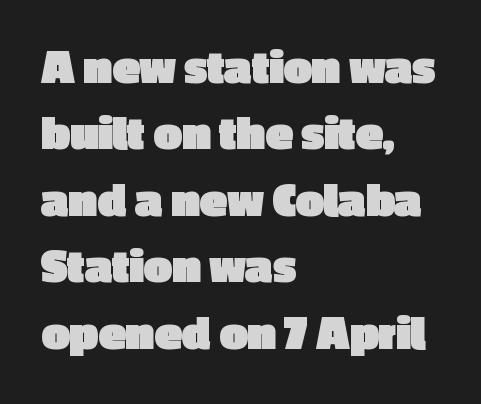
The axis of the letterforms is exactly vertical. One glance says typical: line gaps are just what's usual. The words here are not underlined. How heavy is the stroke? Heavy — this is a bold. Short note: letters normally spaced.
